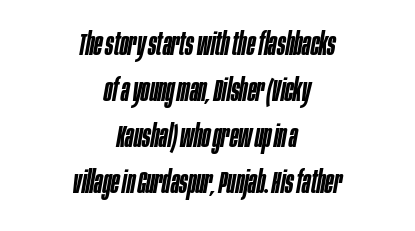
The image shows 31 px semibold, condensed type, italic (leaning right); set centered, normal line spacing (1.48x), normal letter spacing, not underlined; low stroke contrast and a large x-height.
